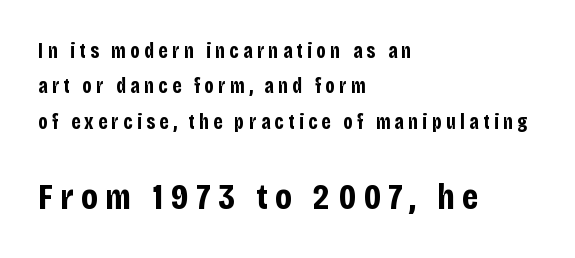
The image shows 37 px bold, condensed sans-serif type, upright; set left-aligned, normal line spacing (1.69x), unusually wide letter spacing (+0.2 em), not underlined; the second (bottom) block is 1.76x larger; low stroke contrast and a large x-height.
